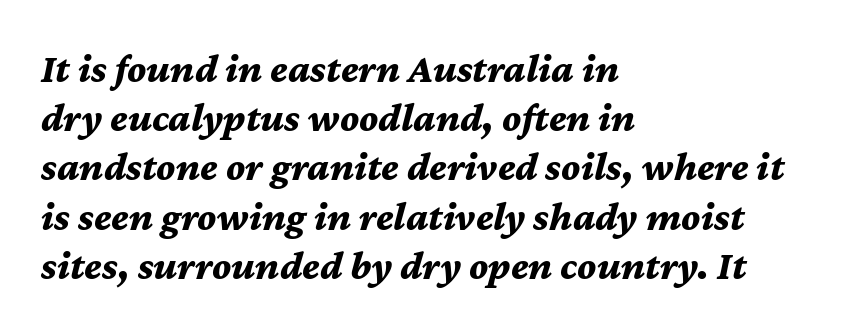
Q: Is the text bold? A: Yes.
Q: Is the text italic (slanted)? A: Yes, it leans right by about 12 degrees.
Q: Is the text underlined? A: No.
Q: How is the paragraph aligned? A: Left-aligned.
Q: Is the spacing between letters normal or unusually wide? A: Normal.
Q: Width (condensed, normal, or wide)? A: Normal.
Q: Stroke contrast? A: Medium.
Q: x-height? A: Medium.
Q: Monospaced? A: No.
